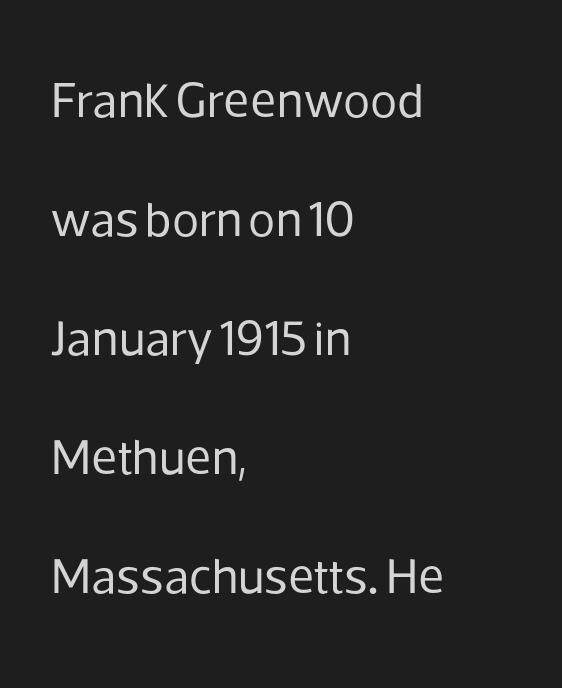
Q: Is the text bold? A: No.
Q: Is the text italic (slanted)? A: No, it is upright.
Q: Is the typeface a serif or a sans-serif typeface? A: Sans-serif.
Q: Is the text underlined? A: No.
Q: How is the paragraph aligned? A: Left-aligned.
Q: Is the spacing between letters normal or unusually wide? A: Normal.
Q: Is the spacing between lines tight, normal or loose? A: Loose.
Q: Width (condensed, normal, or wide)? A: Normal.
Q: Stroke contrast? A: Low.
Q: x-height? A: Medium.
Q: Monospaced? A: No.
